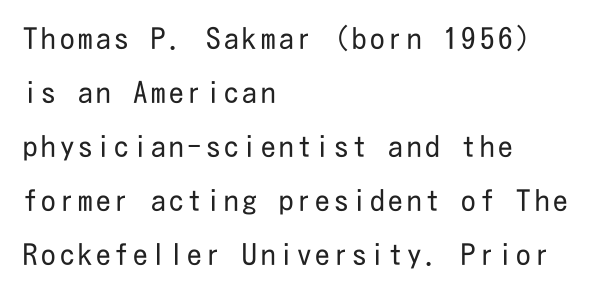
Each line starts at the same left margin while the right side varies. Rendered with straight, roman letterforms. Letters rest on an invisible, unmarked baseline. Regarding serifs, this sample does without them.
